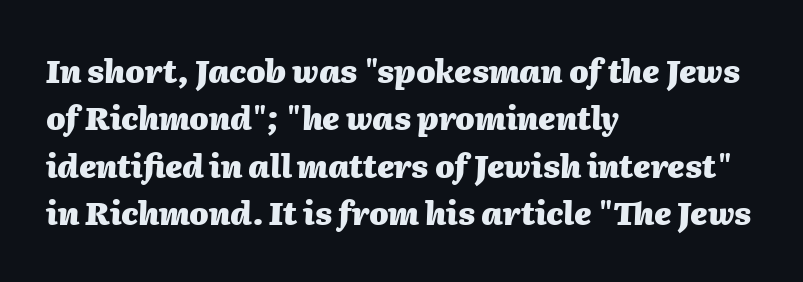
Q: Is the text bold? A: Yes.
Q: Is the text italic (slanted)? A: Yes, it leans right by about 2 degrees.
Q: Is the text underlined? A: No.
Q: How is the paragraph aligned? A: Left-aligned.
Q: Is the spacing between letters normal or unusually wide? A: Normal.
Q: Is the spacing between lines tight, normal or loose? A: Normal.
Q: Width (condensed, normal, or wide)? A: Normal.
Q: Stroke contrast? A: Medium.
Q: x-height? A: Medium.
Q: Monospaced? A: No.
